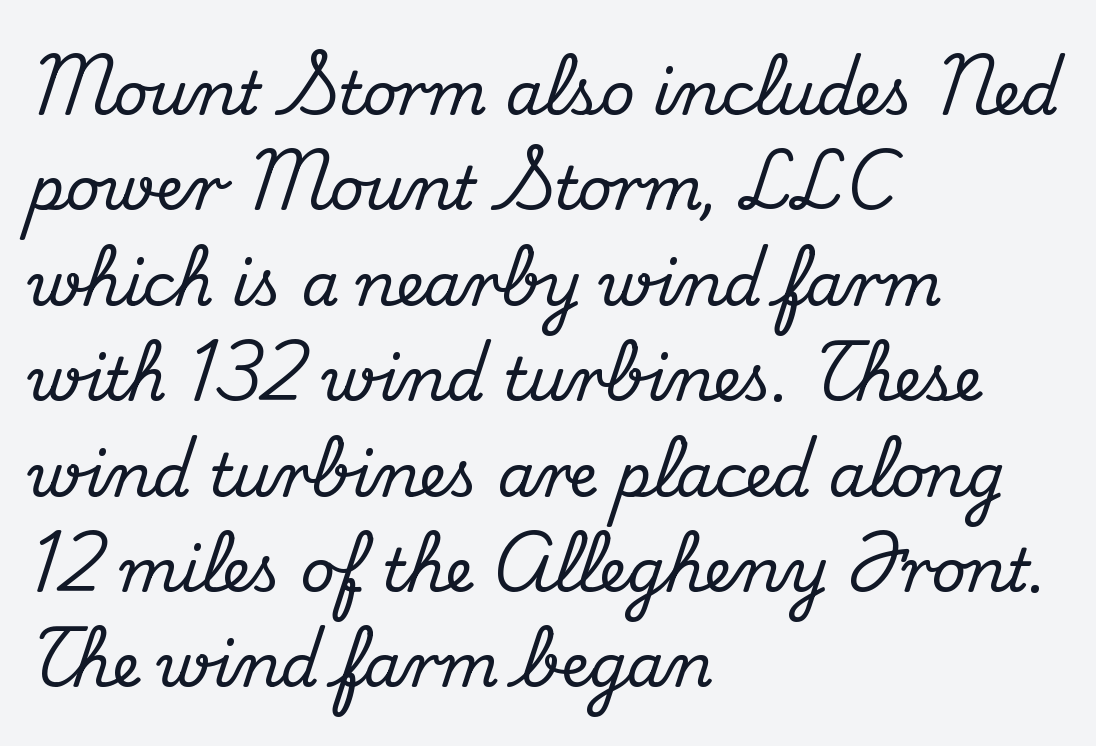
{"serif": "yes", "width": "normal", "stroke_contrast": "medium", "x_height": "small", "monospaced": "no", "underline": "no", "align": "left", "line_spacing": "normal", "line_spacing_ratio": 1.59, "letter_spacing": "normal", "letter_spacing_em": 0.0, "glyph_px": 60}
